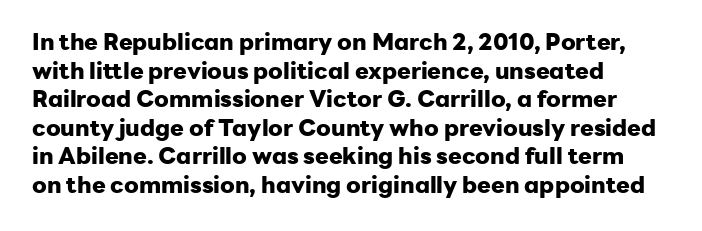
Every character sits straight up, as roman type does. Stroke thickness is high; the sample reads as a true bold. Inter-character spacing is left at the font's built-in metrics. Casual observation: everything's shoved over to the left. The specimen omits any rule beneath the text block's lines.
